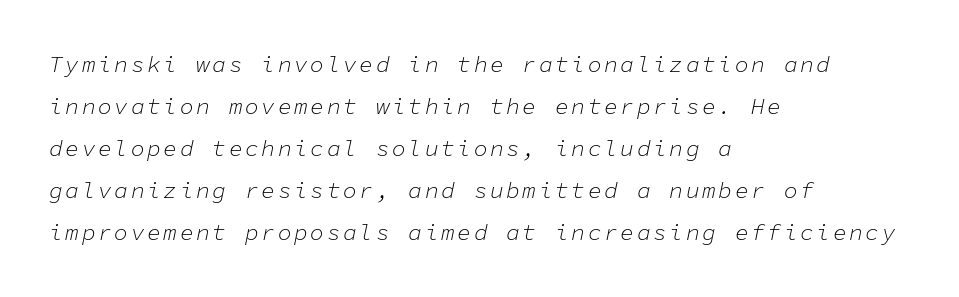
{"italic": "yes", "lean": "right", "slant_degrees": 11, "bold": "no", "underline": "no", "align": "left", "line_spacing_ratio": 1.83, "glyph_px": 23}
